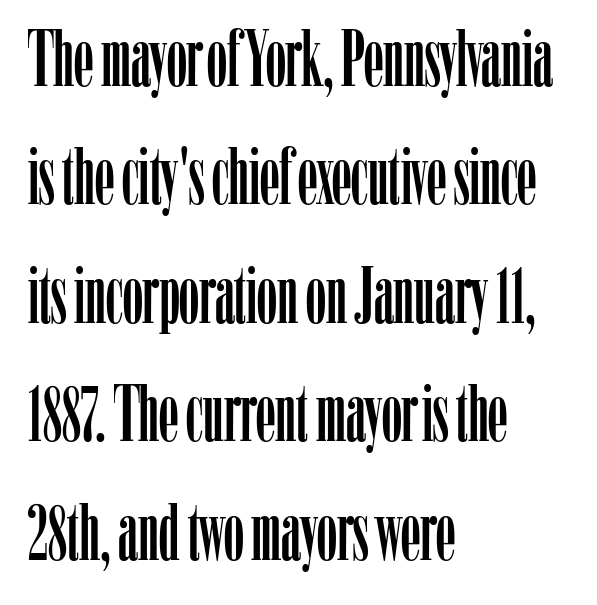
Q: Is the text italic (slanted)? A: No, it is upright.
Q: Is the typeface a serif or a sans-serif typeface? A: Serif.
Q: Is the text underlined? A: No.
Q: How is the paragraph aligned? A: Left-aligned.
Q: Is the spacing between letters normal or unusually wide? A: Normal.
Q: Is the spacing between lines tight, normal or loose? A: Normal.
Q: Width (condensed, normal, or wide)? A: Condensed.
Q: Stroke contrast? A: Low.
Q: x-height? A: Medium.
Q: Monospaced? A: No.
